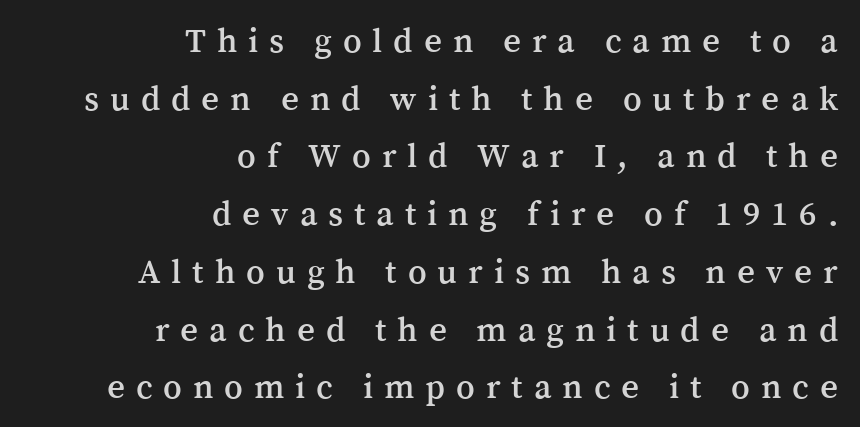
The image shows 35 px serif type, upright; set right-aligned, normal line spacing (1.65x), unusually wide letter spacing (+0.31 em), not underlined; medium stroke contrast and a medium x-height.
